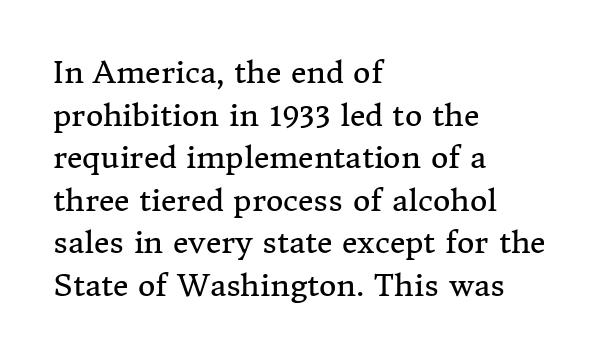
The typography opts for an upright posture over an oblique one. Spacing verdict: proportional, widths tailored to each character. The type is set solid horizontally, with unmodified tracking. A quiet, ordinary-to-light weight characterises the typeface. Layout note: lines flush left. Notice how descenders clear the ascenders below comfortably — that's standard leading.
